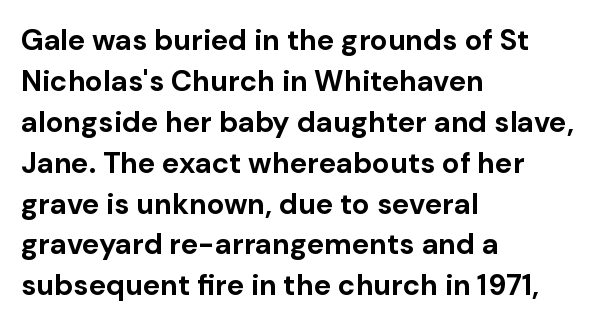
{"serif": "no", "italic": "no", "bold": "yes", "weight": "bold", "width": "normal", "stroke_contrast": "low", "x_height": "medium", "monospaced": "no", "underline": "no", "align": "left", "line_spacing": "normal", "line_spacing_ratio": 1.41, "letter_spacing": "normal", "letter_spacing_em": 0.0, "glyph_px": 29}
